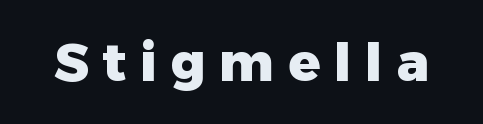
The image shows 53 px heavy sans-serif type, upright; set unusually wide letter spacing (+0.26 em), not underlined; low stroke contrast and a medium x-height.
